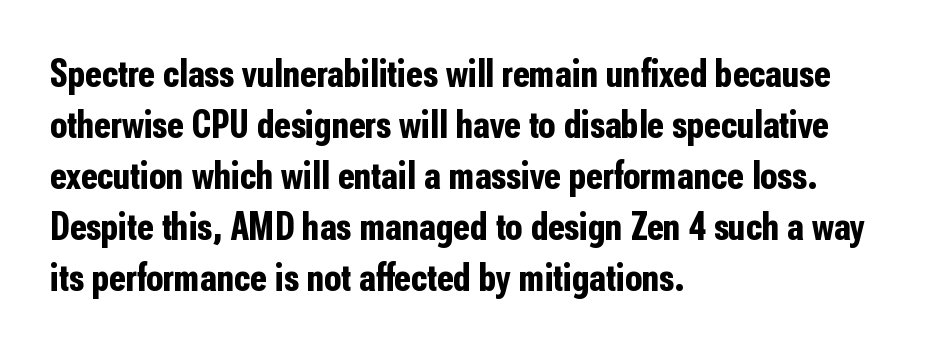
Each letter keeps its own natural width here, so spacing adapts to shape. Unlike italic type, these characters show no tilt at all. A normal amount of white space separates one row of letters from the next. The text block is weighted toward the left margin, trailing off unevenly rightward. You can tell from the bare stems that sans-serif type was used.
